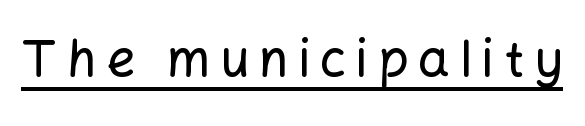
Q: Is the text italic (slanted)? A: No, it is upright.
Q: Is the typeface a serif or a sans-serif typeface? A: Sans-serif.
Q: Is the text underlined? A: Yes.
Q: Is the spacing between letters normal or unusually wide? A: Unusually wide.
Q: Width (condensed, normal, or wide)? A: Normal.
Q: Stroke contrast? A: Low.
Q: x-height? A: Medium.
Q: Monospaced? A: No.
